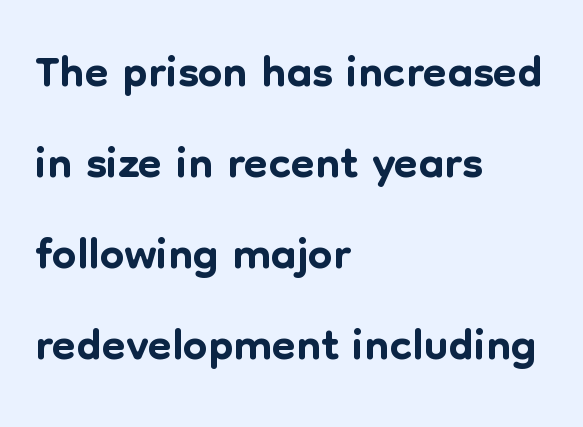
Q: Is the text italic (slanted)? A: No, it is upright.
Q: Is the typeface a serif or a sans-serif typeface? A: Sans-serif.
Q: Is the text underlined? A: No.
Q: How is the paragraph aligned? A: Left-aligned.
Q: Is the spacing between letters normal or unusually wide? A: Normal.
Q: Is the spacing between lines tight, normal or loose? A: Normal.
Q: Width (condensed, normal, or wide)? A: Normal.
Q: Stroke contrast? A: Low.
Q: x-height? A: Medium.
Q: Monospaced? A: No.
